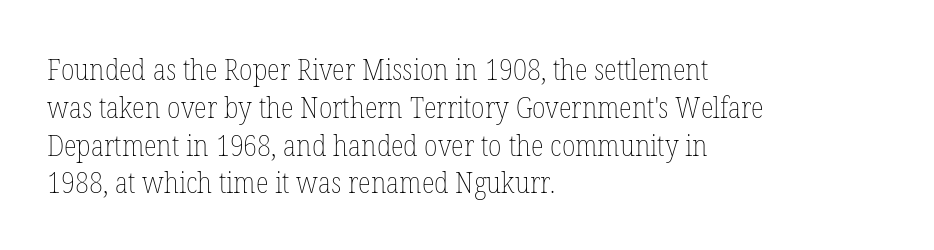
The image shows 30 px thin, condensed type, upright; set left-aligned, normal line spacing (1.26x), normal letter spacing, not underlined; low stroke contrast and a medium x-height.
